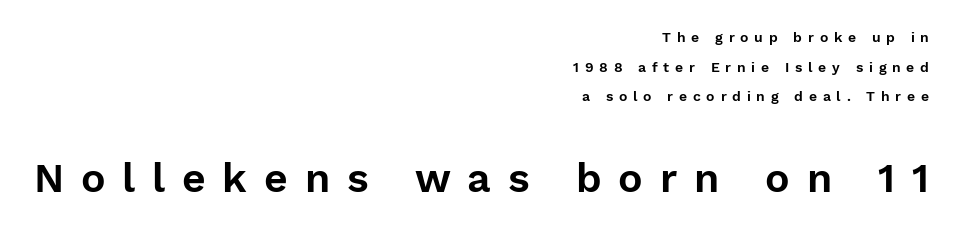
The compositor pushed each line to the right boundary. Italic: no, the glyphs are upright roman. The leading is generous, giving the passage an open texture. Any mark beneath the type? The region is blank.
